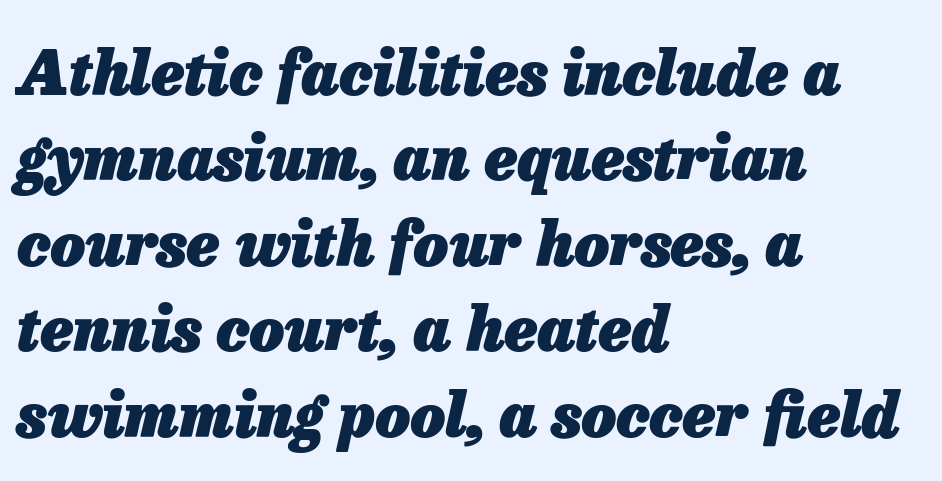
{"italic": "yes", "lean": "right", "slant_degrees": 13, "bold": "yes", "weight": "heavy", "width": "normal", "stroke_contrast": "low", "x_height": "medium", "monospaced": "no", "underline": "no", "align": "left", "line_spacing": "normal", "line_spacing_ratio": 1.4, "letter_spacing": "normal", "letter_spacing_em": 0.0, "glyph_px": 61}
